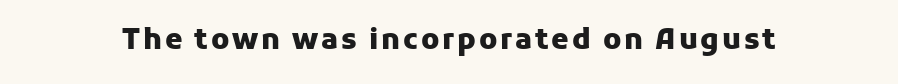
Q: Is the text bold? A: Yes.
Q: Is the text italic (slanted)? A: No, it is upright.
Q: Is the typeface a serif or a sans-serif typeface? A: Sans-serif.
Q: Is the text underlined? A: No.
Q: Width (condensed, normal, or wide)? A: Normal.
Q: Stroke contrast? A: Low.
Q: x-height? A: Medium.
Q: Monospaced? A: No.
